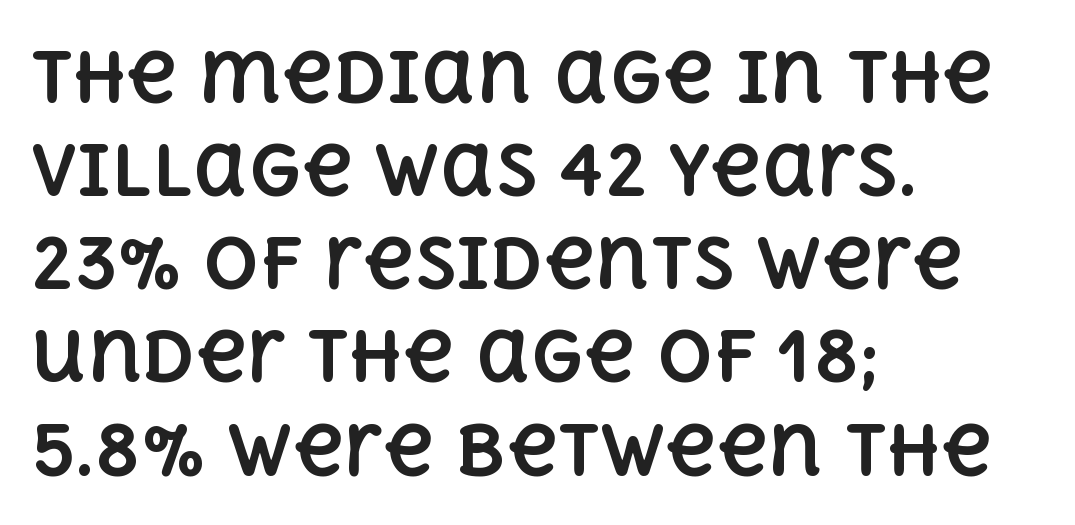
{"italic": "no", "bold": "yes", "weight": "bold", "width": "normal", "x_height": "large", "monospaced": "no", "underline": "no", "align": "left", "line_spacing": "normal", "line_spacing_ratio": 1.35, "letter_spacing": "normal", "letter_spacing_em": 0.0, "glyph_px": 69}
